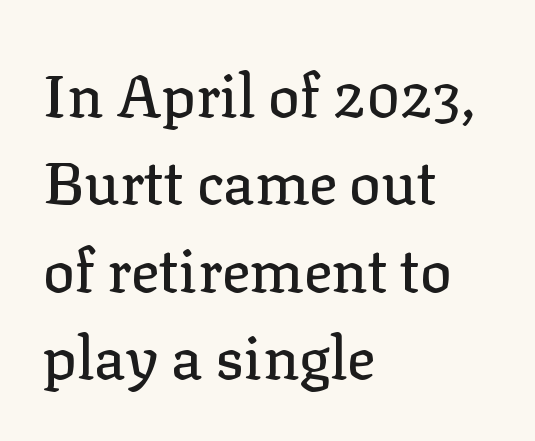
Unmarked baselines from the first word to the last. Spacing verdict: proportional, widths tailored to each character. Each new line begins a customary step beneath the previous one. Honestly, the letter spacing is just normal — you wouldn't notice it. Line beginnings align vertically; line endings do not.
